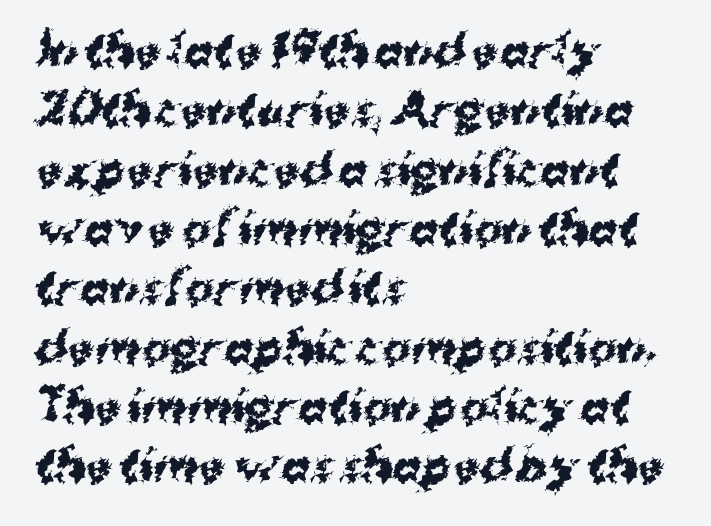
The image shows 43 px bold sans-serif type; set left-aligned, normal line spacing (1.38x), normal letter spacing, not underlined; medium stroke contrast and a medium x-height.
